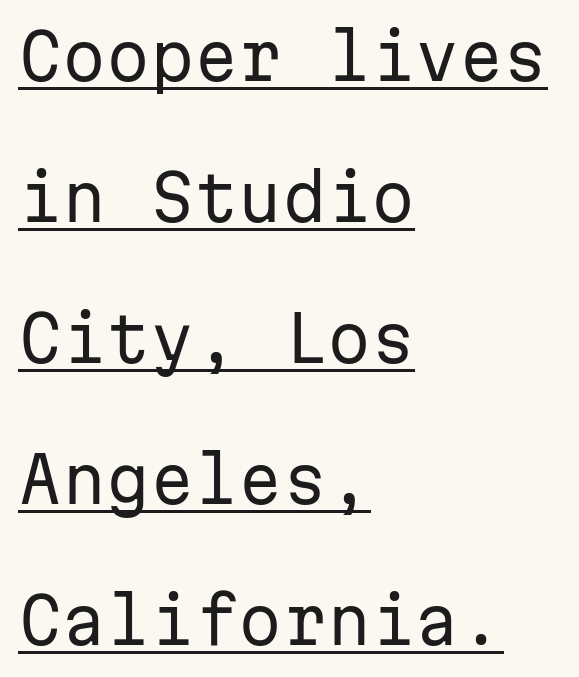
The image shows 63 px regular-weight sans-serif type, upright, monospaced; set left-aligned, loose line spacing (2.24x), normal letter spacing, underlined; low stroke contrast and a medium x-height.
